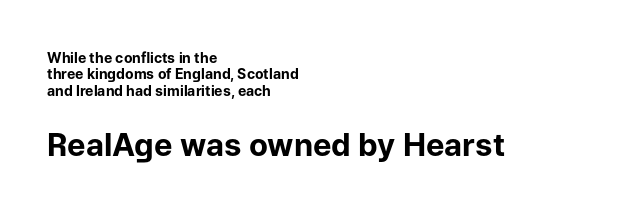
Q: Is the text bold? A: Yes.
Q: Is the text italic (slanted)? A: No, it is upright.
Q: Is the typeface a serif or a sans-serif typeface? A: Sans-serif.
Q: Is the text underlined? A: No.
Q: How is the paragraph aligned? A: Left-aligned.
Q: Is the spacing between letters normal or unusually wide? A: Normal.
Q: Which block of text is set in a larger size, the first (top) or the second (bottom)? A: The second (bottom) one.
Q: Width (condensed, normal, or wide)? A: Normal.
Q: Stroke contrast? A: Low.
Q: x-height? A: Medium.
Q: Monospaced? A: No.
